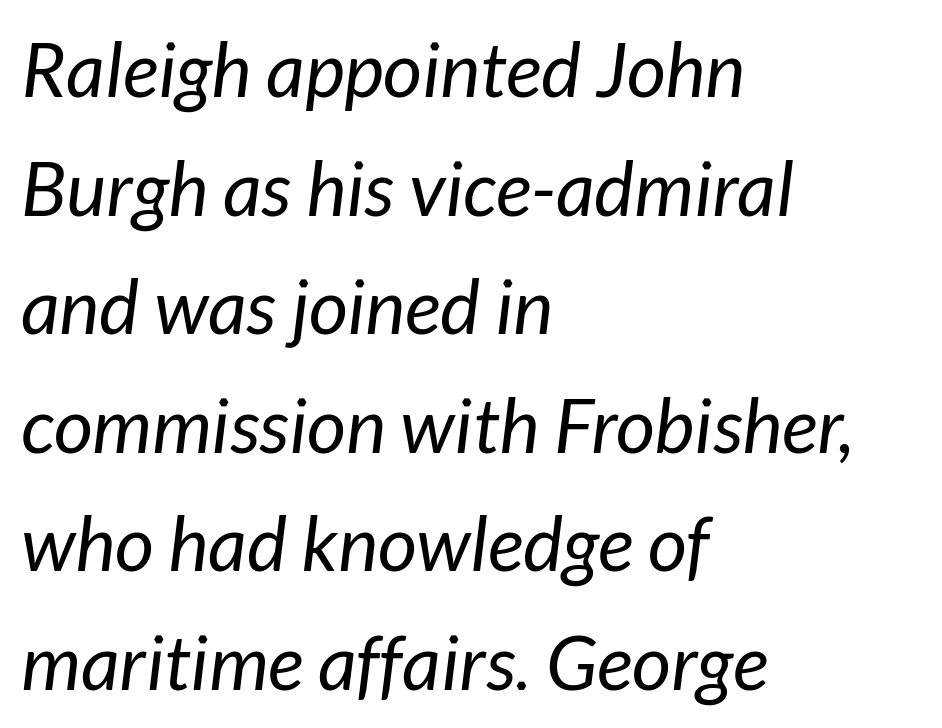
{"italic": "yes", "lean": "right", "slant_degrees": 7, "bold": "no", "weight": "regular", "width": "normal", "stroke_contrast": "low", "x_height": "medium", "monospaced": "no", "underline": "no", "align": "left", "line_spacing": "normal", "line_spacing_ratio": 1.56, "letter_spacing": "normal", "letter_spacing_em": 0.0, "glyph_px": 76}
